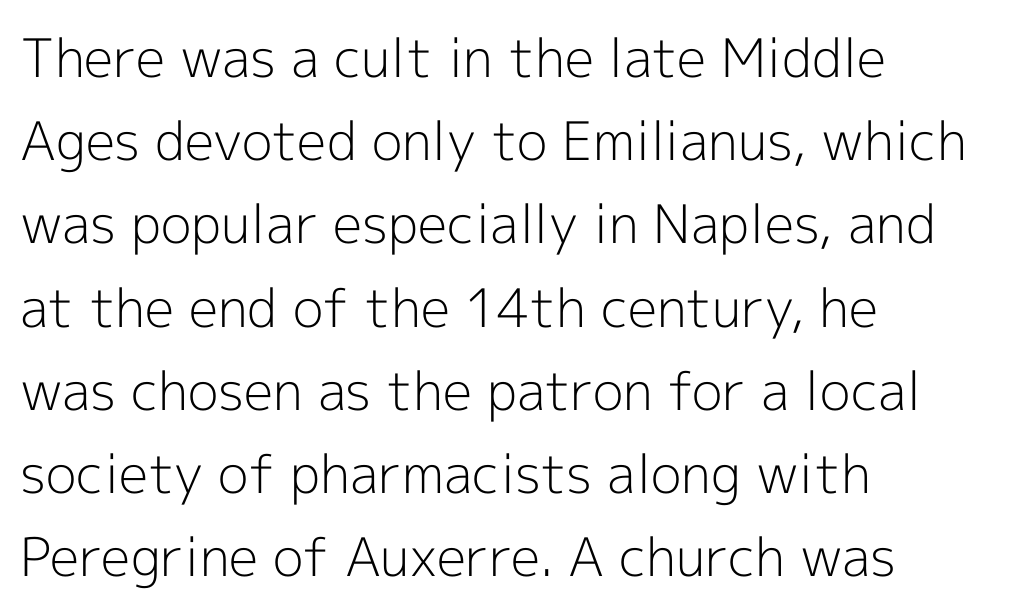
Compared with typical body copy, the letter spacing here is the same. Evenly set lines give the paragraph a standard silhouette. Varying glyph widths throughout — classic text-font behaviour. Observe the absence of serifs on each vertical stroke in this sample.
